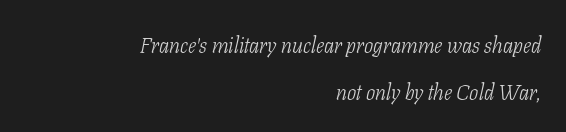
Counters stay open thanks to moderate or lighter strokes. The rendering uses a large line-height, opening up the rows. Type without underlining. Right-aligned paragraph, ragged on the left. Yep, that's italic — everything's leaning.
